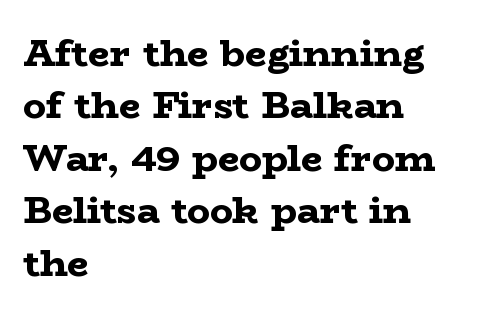
These lines sit exactly where default settings would place them. Teacher's note: observe the even left margin — that is flush-left alignment. The type family on display is of the serif kind. Do the characters align in a grid? No, the font is proportional. The typography opts for an upright posture over an oblique one.
